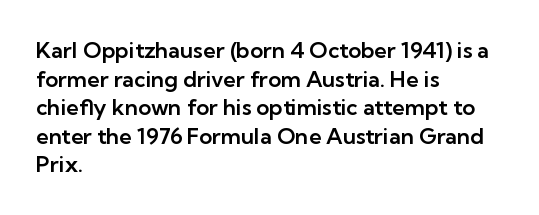
Q: Is the text italic (slanted)? A: No, it is upright.
Q: Is the text underlined? A: No.
Q: How is the paragraph aligned? A: Left-aligned.
Q: Is the spacing between letters normal or unusually wide? A: Normal.
Q: Is the spacing between lines tight, normal or loose? A: Normal.
